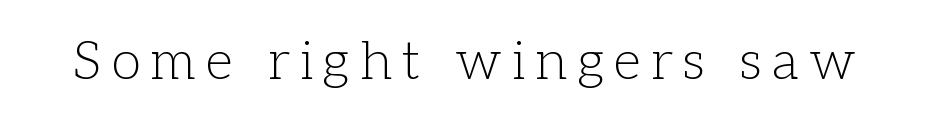
{"serif": "yes", "italic": "no", "bold": "no", "weight": "light", "width": "normal", "stroke_contrast": "low", "x_height": "medium", "monospaced": "no", "underline": "no", "glyph_px": 54}
